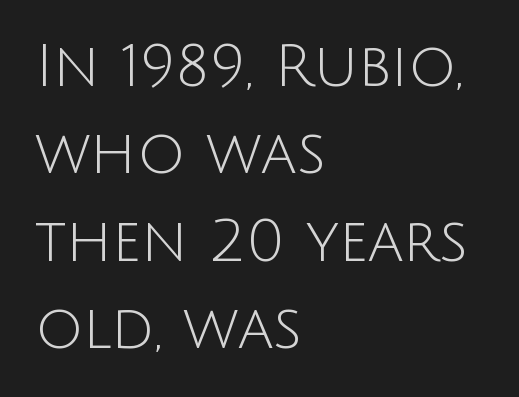
{"serif": "no", "italic": "no", "bold": "no", "weight": "light", "width": "normal", "stroke_contrast": "low", "x_height": "large", "monospaced": "no", "underline": "no", "align": "left", "line_spacing": "normal", "line_spacing_ratio": 1.48, "letter_spacing": "normal", "letter_spacing_em": 0.0, "glyph_px": 59}
